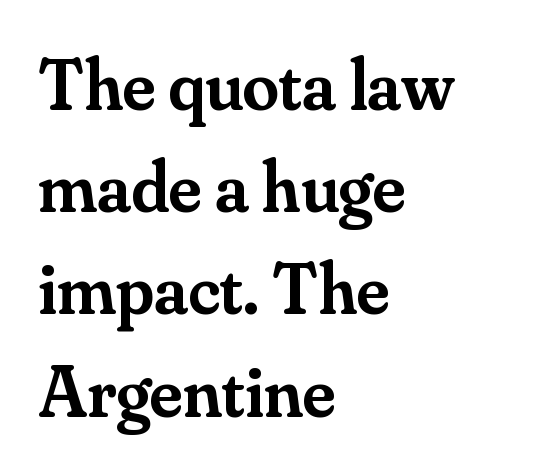
Q: Is the text bold? A: Semi-bold.
Q: Is the text italic (slanted)? A: No, it is upright.
Q: Is the typeface a serif or a sans-serif typeface? A: Serif.
Q: Is the text underlined? A: No.
Q: How is the paragraph aligned? A: Left-aligned.
Q: Is the spacing between letters normal or unusually wide? A: Normal.
Q: Is the spacing between lines tight, normal or loose? A: Normal.
Q: Width (condensed, normal, or wide)? A: Normal.
Q: Stroke contrast? A: Medium.
Q: x-height? A: Small.
Q: Monospaced? A: No.
